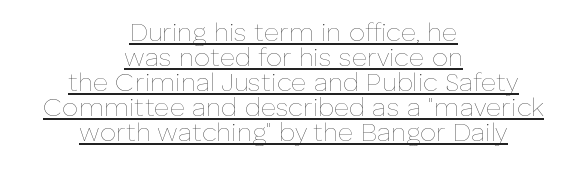
The lines in this sample share a center point and differ in where they start and stop. Ordinary non-slanted type is in use. Looks like someone drew a line under every word here. The strokes carry an ordinary text weight at most.
